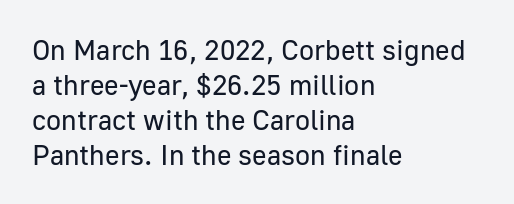
The image shows 28 px regular-weight sans-serif type, upright; set left-aligned, normal line spacing (1.25x), normal letter spacing, not underlined; low stroke contrast and a medium x-height.
